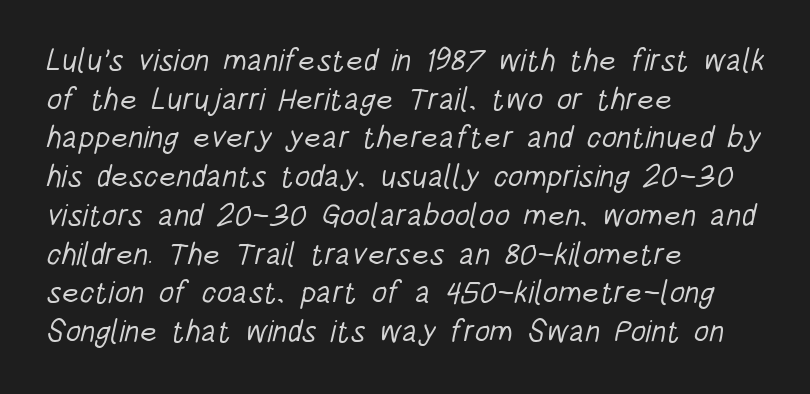
The image shows 31 px light, condensed sans-serif type; set left-aligned, normal line spacing (1.25x), normal letter spacing, not underlined; low stroke contrast and a large x-height.
